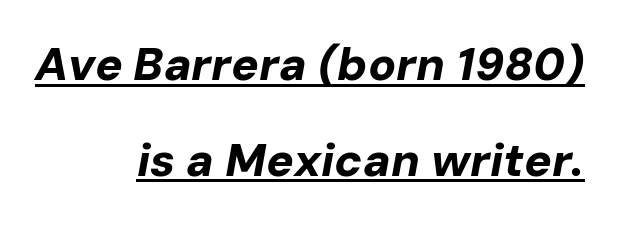
Q: Is the text bold? A: Yes.
Q: Is the text italic (slanted)? A: Yes, it leans right by about 10 degrees.
Q: Is the text underlined? A: Yes.
Q: How is the paragraph aligned? A: Right-aligned.
Q: Is the spacing between letters normal or unusually wide? A: Normal.
Q: Is the spacing between lines tight, normal or loose? A: Loose.
Q: Width (condensed, normal, or wide)? A: Normal.
Q: Stroke contrast? A: Low.
Q: x-height? A: Medium.
Q: Monospaced? A: No.
